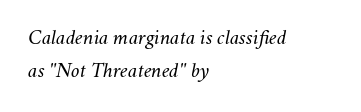
{"italic": "yes", "lean": "right", "slant_degrees": 11, "bold": "no", "underline": "no", "align": "left", "line_spacing": "normal", "line_spacing_ratio": 1.59, "letter_spacing": "normal", "letter_spacing_em": 0.0, "glyph_px": 21}
